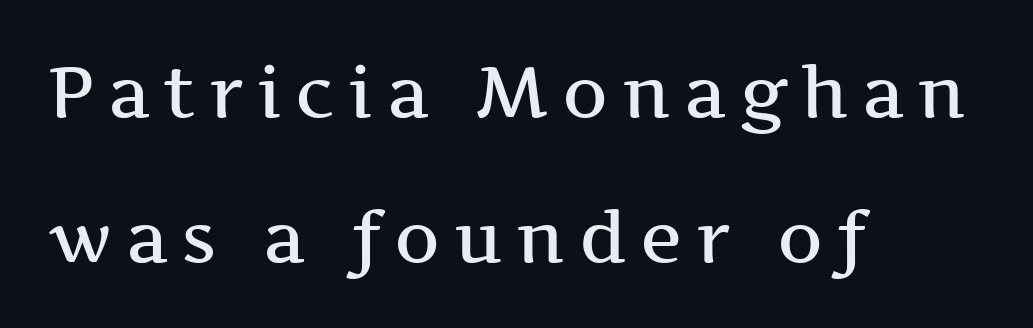
Bold? Not quite — semibold, heavier than regular but stopping short. It's the straight-up-and-down kind of type. Character widths vary here, with narrow letters taking less room than wide ones. The face used here is seriffed, in the tradition of book romans.
